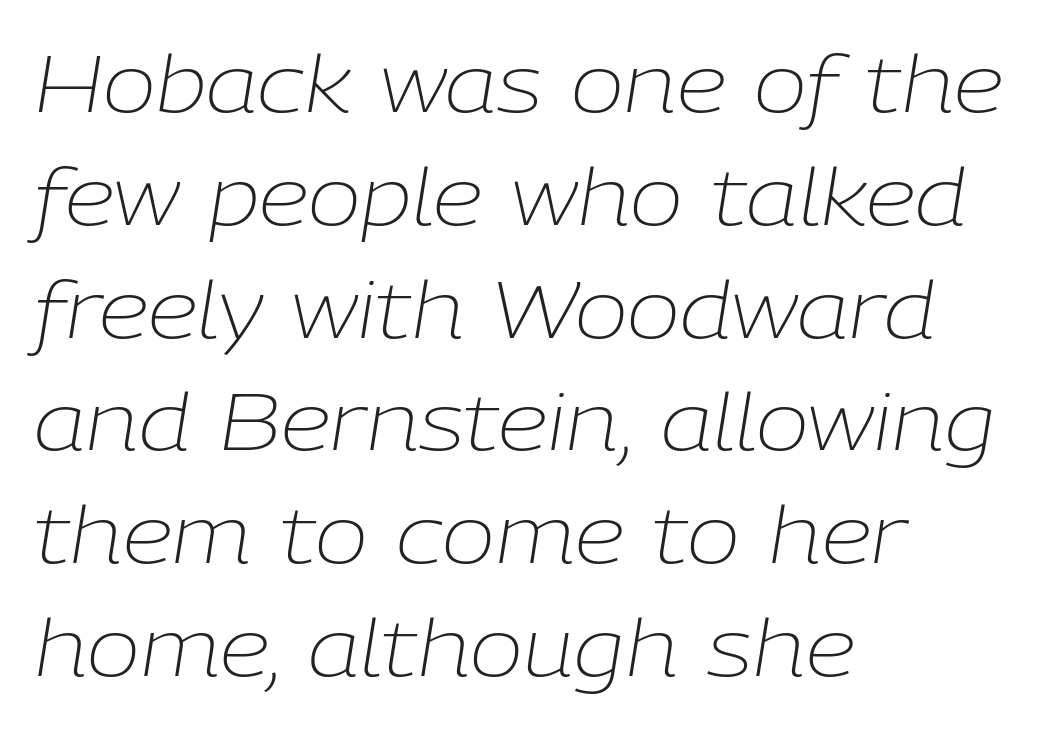
{"italic": "yes", "lean": "right", "slant_degrees": 9, "bold": "no", "weight": "light", "width": "normal", "stroke_contrast": "low", "x_height": "medium", "monospaced": "no", "underline": "no", "align": "left", "line_spacing": "normal", "line_spacing_ratio": 1.41, "letter_spacing": "normal", "letter_spacing_em": 0.0, "glyph_px": 80}
